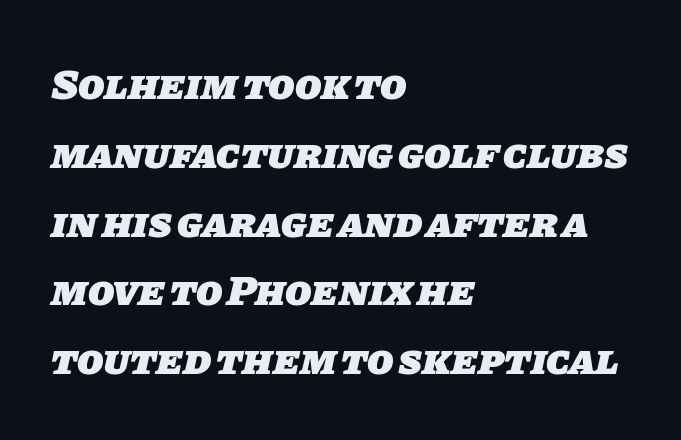
Character widths vary here, with narrow letters taking less room than wide ones. Underline: absent. Does extra space separate the letters? No, they use regular spacing. The lines in this sample share a left origin and differ only in where they stop. Pretty heavy lettering here — definitely bold.
